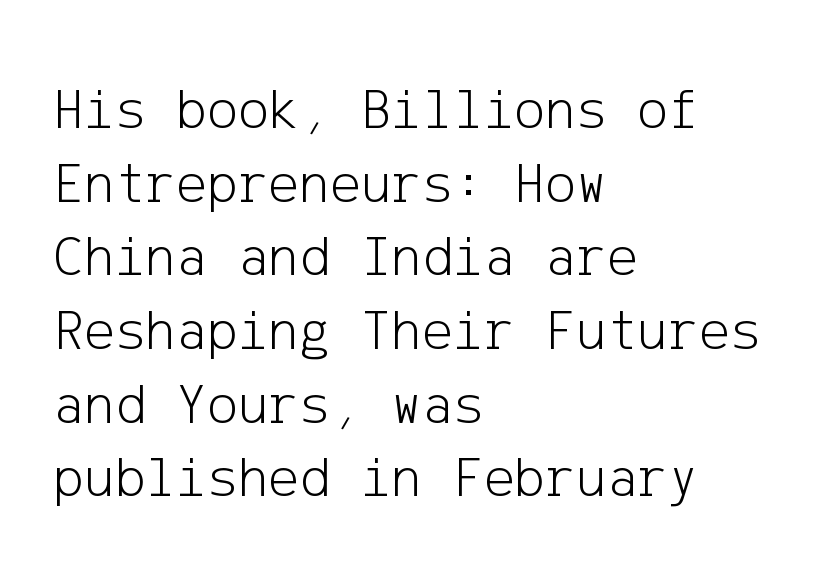
{"serif": "no", "italic": "no", "bold": "no", "weight": "light", "width": "normal", "stroke_contrast": "low", "x_height": "medium", "underline": "no", "align": "left", "line_spacing": "normal", "line_spacing_ratio": 1.27, "letter_spacing": "normal", "letter_spacing_em": 0.0, "glyph_px": 58}
